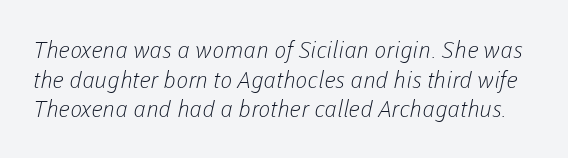
{"bold": "no", "underline": "no", "line_spacing": "normal", "line_spacing_ratio": 1.29, "letter_spacing": "normal", "letter_spacing_em": 0.0, "glyph_px": 23}
